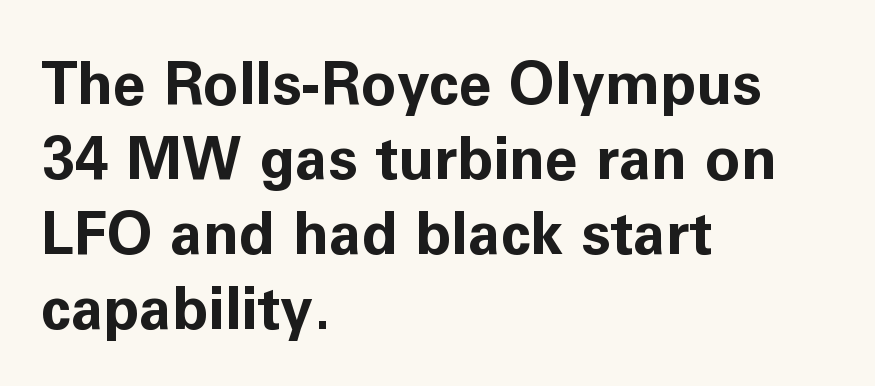
{"serif": "no", "italic": "no", "bold": "yes", "weight": "bold", "width": "normal", "stroke_contrast": "low", "x_height": "medium", "monospaced": "no", "underline": "no", "align": "left", "line_spacing": "normal", "line_spacing_ratio": 1.27, "letter_spacing": "normal", "letter_spacing_em": 0.0, "glyph_px": 59}
